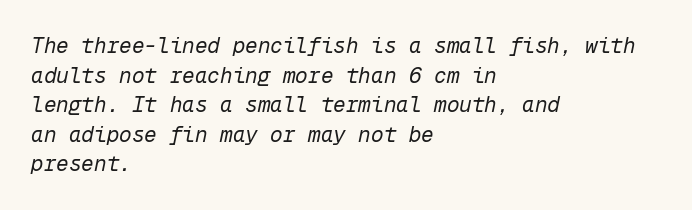
{"italic": "yes", "lean": "right", "slant_degrees": 12, "bold": "no", "underline": "no", "align": "left", "line_spacing": "normal", "line_spacing_ratio": 1.41, "letter_spacing": "normal", "letter_spacing_em": 0.0, "glyph_px": 21}
